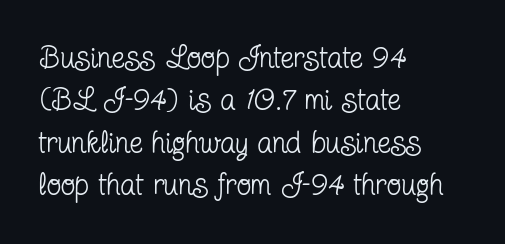
The image shows 30 px regular-weight, condensed serif type, upright; set left-aligned, normal line spacing (1.41x), normal letter spacing, not underlined; low stroke contrast and a medium x-height.
